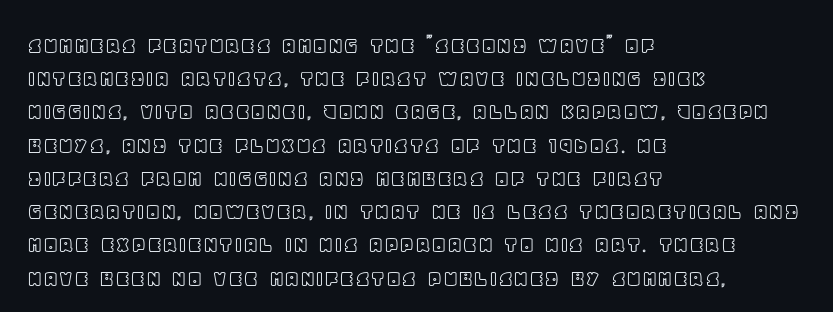
The image shows 25 px text type, upright; set left-aligned, normal line spacing (1.33x), normal letter spacing, not underlined.
